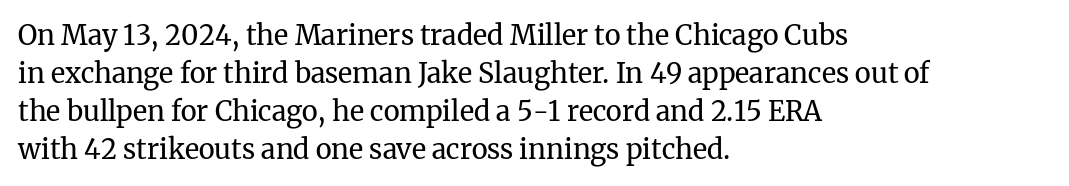
{"italic": "no", "bold": "no", "underline": "no", "align": "left", "line_spacing": "normal", "line_spacing_ratio": 1.41, "letter_spacing": "normal", "letter_spacing_em": 0.0, "glyph_px": 27}
